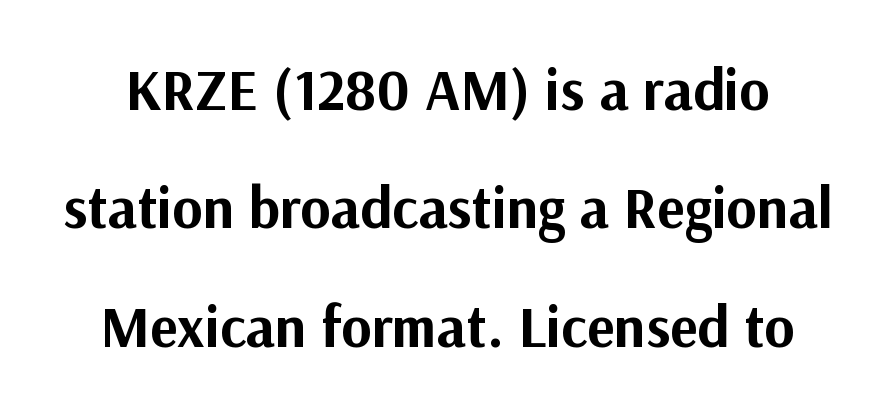
The image shows 58 px bold sans-serif type, upright; set loose line spacing (2.04x), normal letter spacing, not underlined; medium stroke contrast and a medium x-height.
